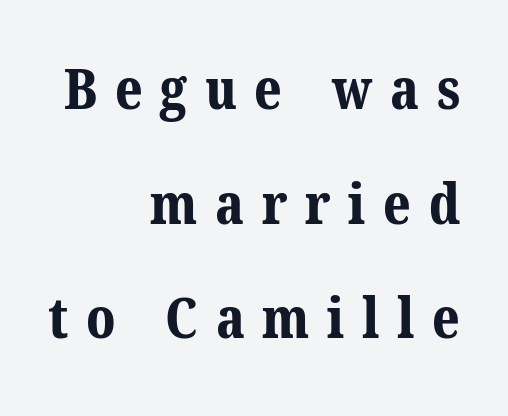
Typographic density is high because the face is bold. This sample uses expanded letter spacing, leaving extra air between glyphs. Notice the wide empty band between every row — that's loose leading. Are there feet on the stems? There are — it's a serif. Honestly, there is no underline to notice here at all.
